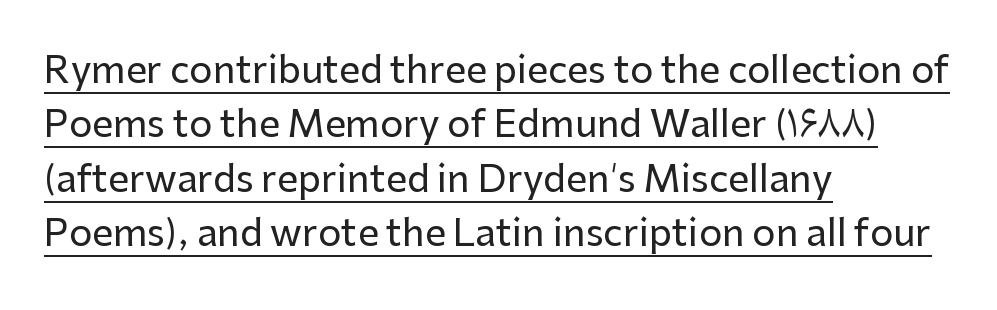
The image shows 37 px sans-serif type, upright; set left-aligned, normal line spacing (1.47x), normal letter spacing, underlined; low stroke contrast and a medium x-height.
